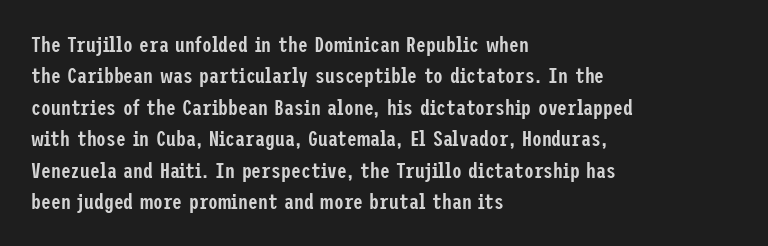
Q: Is the text bold? A: Semi-bold.
Q: Is the text italic (slanted)? A: No, it is upright.
Q: Is the text underlined? A: No.
Q: How is the paragraph aligned? A: Left-aligned.
Q: Is the spacing between letters normal or unusually wide? A: Normal.
Q: Is the spacing between lines tight, normal or loose? A: Normal.
